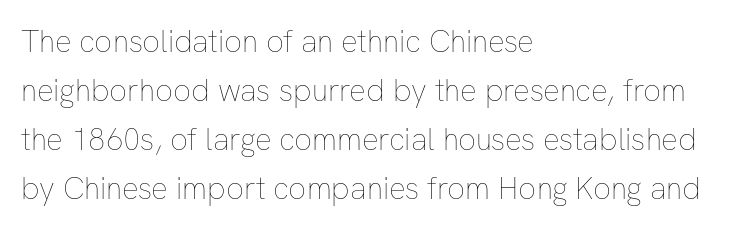
{"italic": "no", "bold": "no", "weight": "thin", "width": "normal", "stroke_contrast": "low", "x_height": "medium", "monospaced": "no", "underline": "no", "align": "left", "line_spacing": "normal", "line_spacing_ratio": 1.58, "letter_spacing": "normal", "letter_spacing_em": 0.0, "glyph_px": 31}
